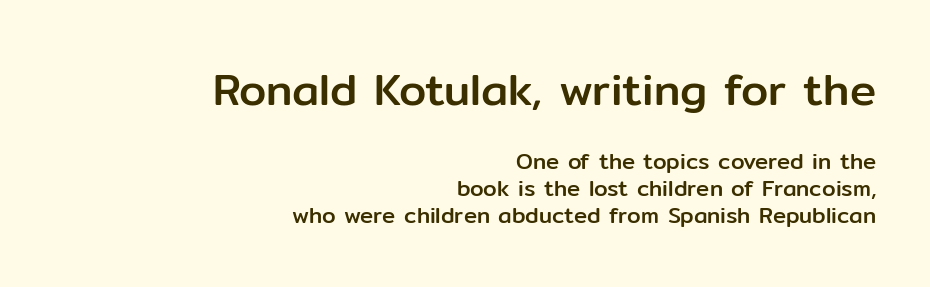
Q: Is the text italic (slanted)? A: No, it is upright.
Q: Is the typeface a serif or a sans-serif typeface? A: Sans-serif.
Q: Is the text underlined? A: No.
Q: How is the paragraph aligned? A: Right-aligned.
Q: Is the spacing between letters normal or unusually wide? A: Normal.
Q: Which block of text is set in a larger size, the first (top) or the second (bottom)? A: The first (top) one.
Q: Width (condensed, normal, or wide)? A: Normal.
Q: Stroke contrast? A: Low.
Q: x-height? A: Medium.
Q: Monospaced? A: No.
